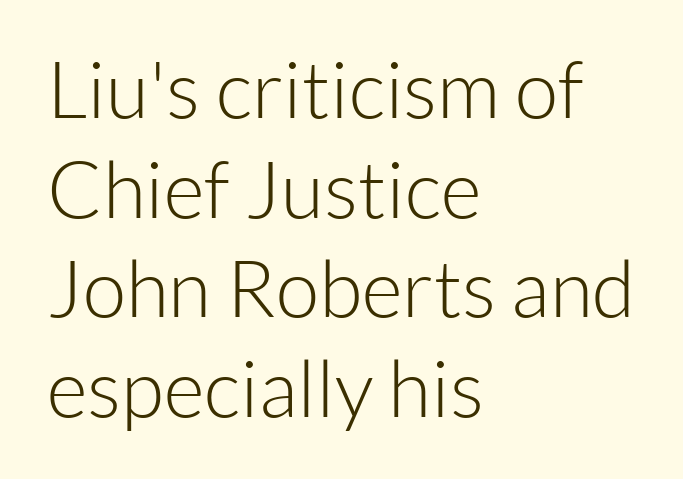
The image shows 79 px light sans-serif type, upright; set left-aligned, normal line spacing (1.26x), normal letter spacing, not underlined; low stroke contrast and a medium x-height.
